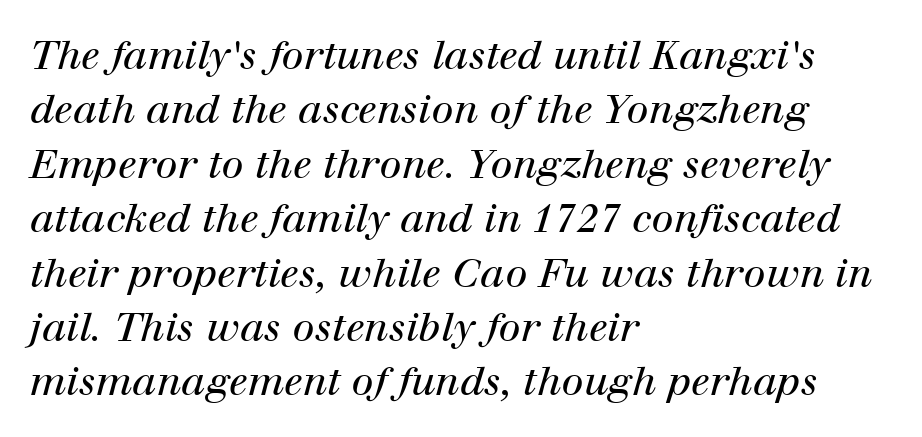
The image shows 40 px regular-weight serif type, italic (leaning right); set left-aligned, normal line spacing (1.36x), normal letter spacing, not underlined; high stroke contrast and a medium x-height.
